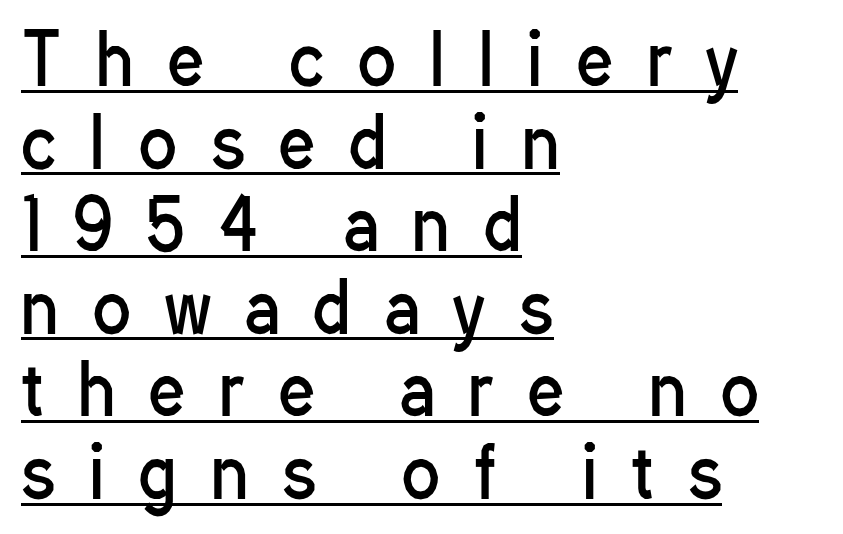
{"serif": "no", "italic": "no", "bold": "no", "weight": "regular", "width": "condensed", "stroke_contrast": "low", "x_height": "medium", "monospaced": "no", "underline": "yes", "align": "left", "line_spacing_ratio": 1.18, "letter_spacing": "wide", "letter_spacing_em": 0.49, "glyph_px": 70}
